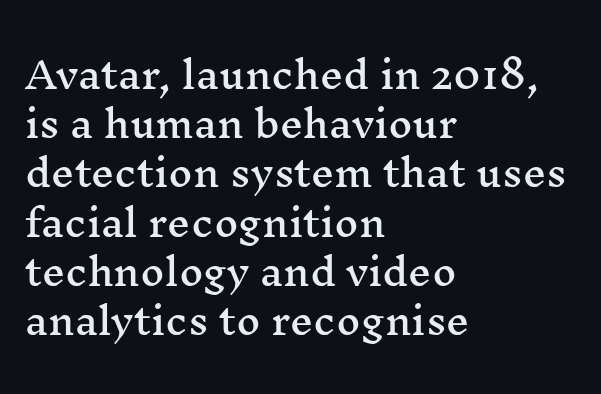
The image shows 37 px wide serif type, upright; set left-aligned, normal line spacing (1.33x), normal letter spacing, not underlined; medium stroke contrast and a medium x-height.
